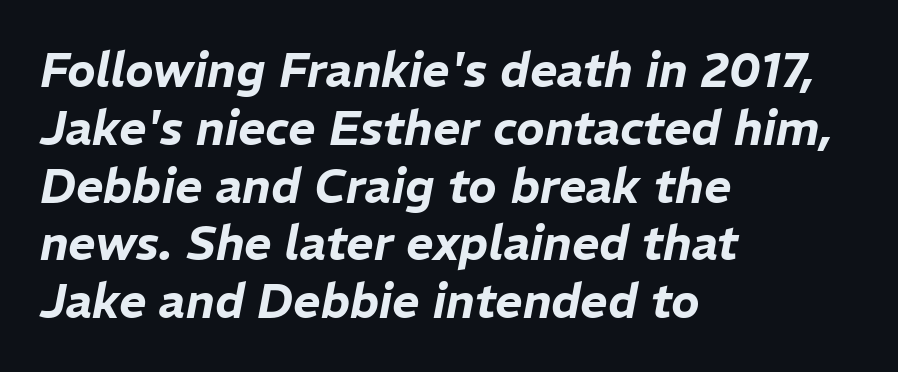
The lettering tilts uniformly, giving the passage an italic look. Decoration check: the copy has no underline. Does extra space separate the letters? No, they use regular spacing. Short and long lines alike share a common starting point at left. This sample has the flowing, uneven cadence of proportional lettering.
